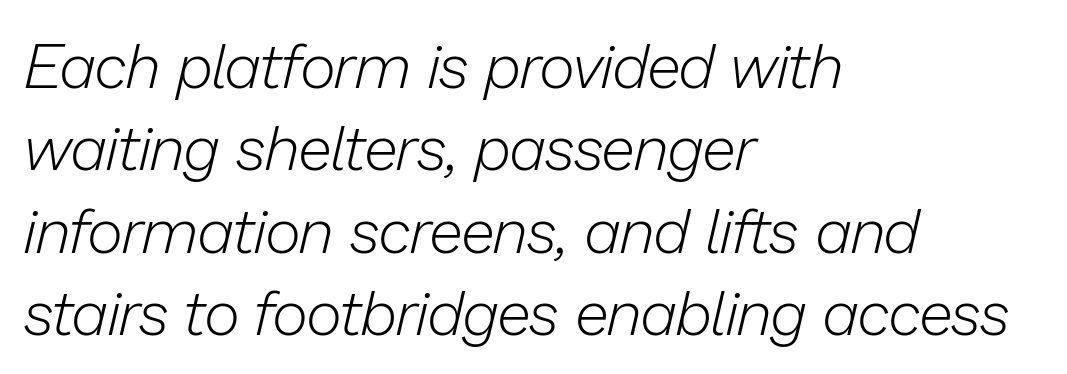
The passage is arranged the way most books set body copy — flush left. The designer left line spacing at the default. Short note: letters normally spaced. Italic? Definitely — the glyphs are oblique. Summary of weight: not heavy and not bold. Nobody drew a line under any word here.
